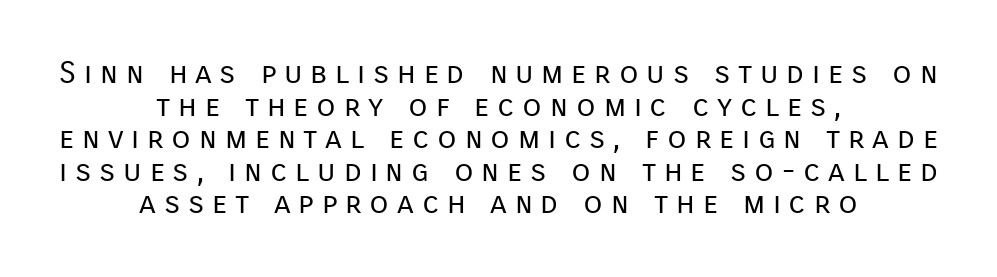
{"serif": "no", "italic": "no", "bold": "no", "weight": "regular", "width": "normal", "stroke_contrast": "low", "x_height": "medium", "monospaced": "no", "underline": "no", "align": "center", "line_spacing": "tight", "line_spacing_ratio": 1.05, "letter_spacing": "wide", "letter_spacing_em": 0.25, "glyph_px": 31}
